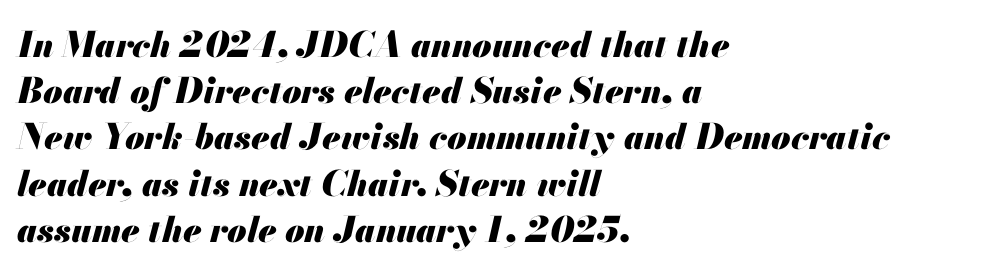
Q: Is the text bold? A: Yes.
Q: Is the text italic (slanted)? A: Yes, it leans right by about 13 degrees.
Q: Is the text underlined? A: No.
Q: How is the paragraph aligned? A: Left-aligned.
Q: Is the spacing between letters normal or unusually wide? A: Normal.
Q: Is the spacing between lines tight, normal or loose? A: Normal.
Q: Width (condensed, normal, or wide)? A: Normal.
Q: Stroke contrast? A: Medium.
Q: x-height? A: Small.
Q: Monospaced? A: No.
